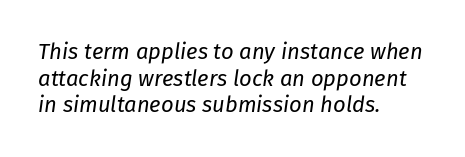
Q: Is the text bold? A: No.
Q: Is the text italic (slanted)? A: Yes, it leans right by about 8 degrees.
Q: Is the text underlined? A: No.
Q: How is the paragraph aligned? A: Left-aligned.
Q: Is the spacing between letters normal or unusually wide? A: Normal.
